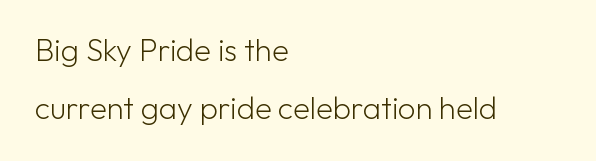
{"serif": "no", "italic": "no", "bold": "no", "weight": "light", "width": "normal", "stroke_contrast": "low", "x_height": "medium", "monospaced": "no", "underline": "no", "align": "left", "line_spacing_ratio": 1.87, "letter_spacing": "normal", "letter_spacing_em": 0.0, "glyph_px": 31}
